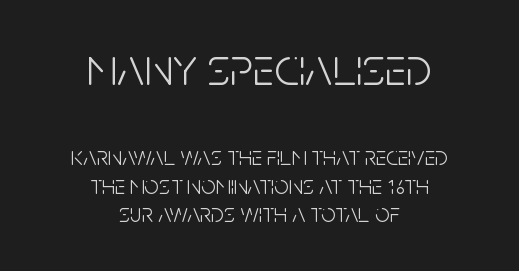
The image shows 53 px light, condensed sans-serif type, upright; set centered, tight line spacing (1.09x), normal letter spacing, not underlined; the first (top) block is 2.04x larger; low stroke contrast and a large x-height.
